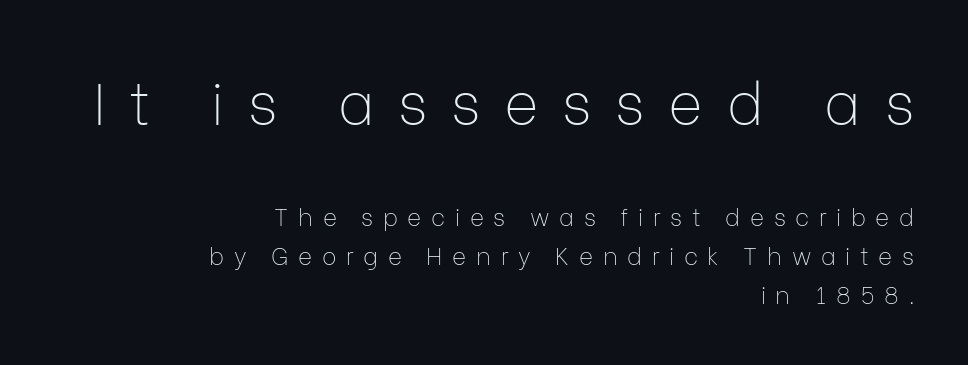
Q: Is the text bold? A: No.
Q: Is the text italic (slanted)? A: No, it is upright.
Q: Is the typeface a serif or a sans-serif typeface? A: Sans-serif.
Q: Is the text underlined? A: No.
Q: How is the paragraph aligned? A: Right-aligned.
Q: Is the spacing between letters normal or unusually wide? A: Unusually wide.
Q: Is the spacing between lines tight, normal or loose? A: Normal.
Q: Which block of text is set in a larger size, the first (top) or the second (bottom)? A: The first (top) one.
Q: Width (condensed, normal, or wide)? A: Normal.
Q: Stroke contrast? A: Low.
Q: x-height? A: Medium.
Q: Monospaced? A: No.
